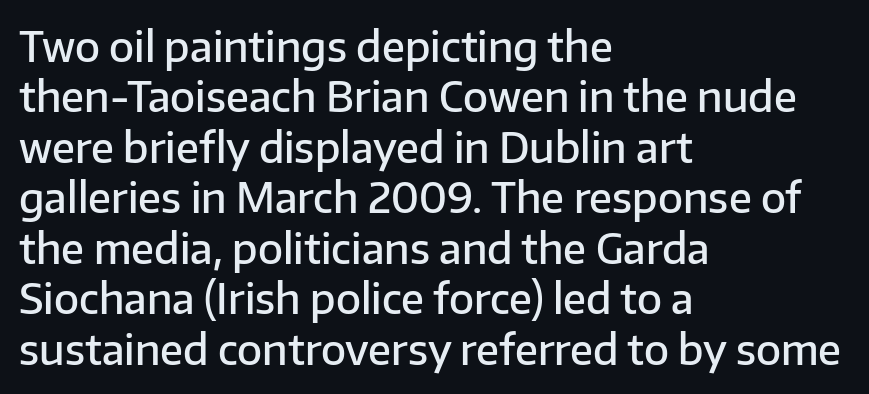
Q: Is the text bold? A: Semi-bold.
Q: Is the text italic (slanted)? A: No, it is upright.
Q: Is the typeface a serif or a sans-serif typeface? A: Sans-serif.
Q: Is the text underlined? A: No.
Q: How is the paragraph aligned? A: Left-aligned.
Q: Is the spacing between letters normal or unusually wide? A: Normal.
Q: Width (condensed, normal, or wide)? A: Normal.
Q: Stroke contrast? A: Low.
Q: x-height? A: Medium.
Q: Monospaced? A: No.
